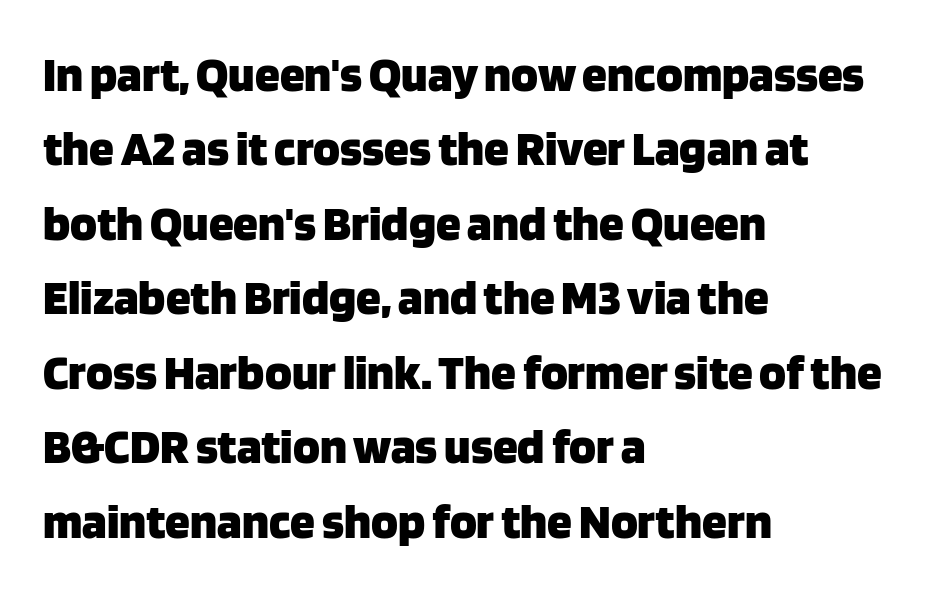
The image shows 50 px heavy sans-serif type, upright; set left-aligned, normal line spacing (1.49x), normal letter spacing, not underlined; low stroke contrast and a large x-height.
